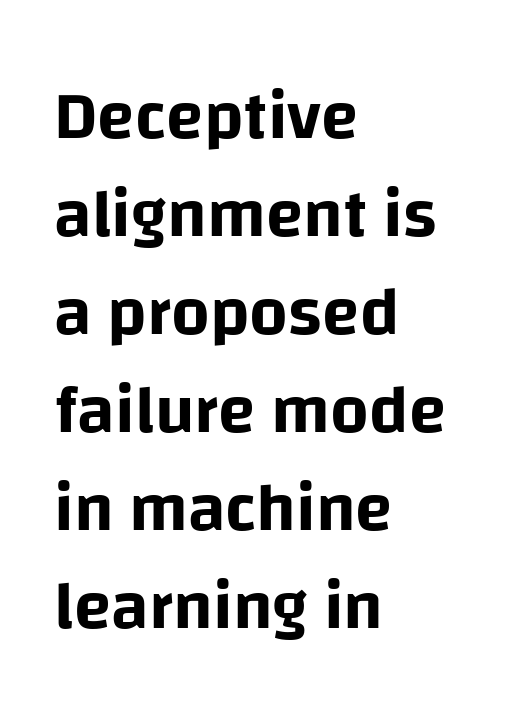
Look at the tracking — it's just the regular setting, nothing added. Is this a fixed-width face? No — the glyphs have proportional, varying widths. Note: no serifs on the glyphs. No italicization has been applied; the sample stays upright.
